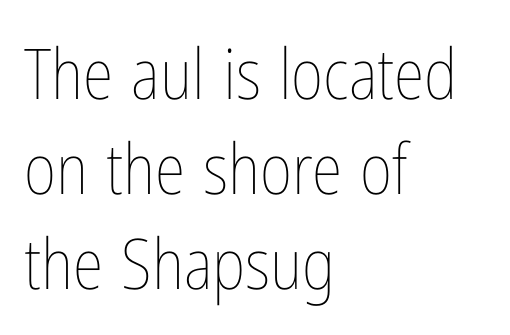
{"italic": "no", "bold": "no", "weight": "thin", "width": "condensed", "stroke_contrast": "low", "x_height": "medium", "monospaced": "no", "underline": "no", "align": "left", "line_spacing": "normal", "line_spacing_ratio": 1.36, "letter_spacing": "normal", "letter_spacing_em": 0.0, "glyph_px": 70}
